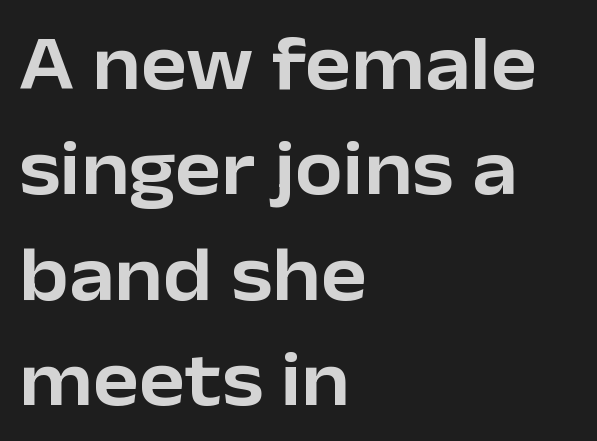
This sample has the flowing, uneven cadence of proportional lettering. Typeset ragged right — the left edge is the straight one. Typographically, this falls in the sans-serif category. Successive baselines arrive at the customary interval. Nobody drew a line under any word here.
